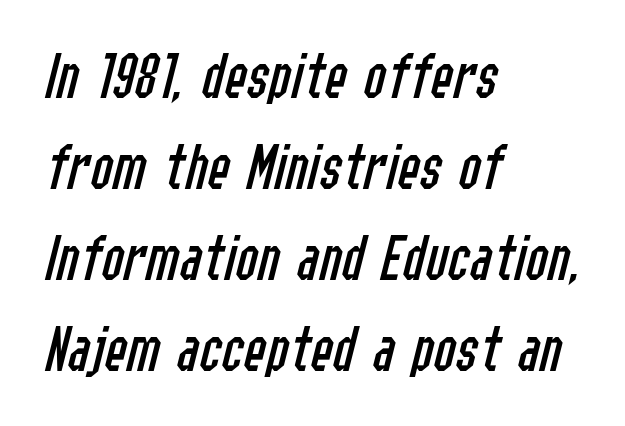
The image shows 67 px regular-weight, condensed type, italic (leaning right); set left-aligned, normal line spacing (1.36x), normal letter spacing, not underlined; low stroke contrast and a medium x-height.
